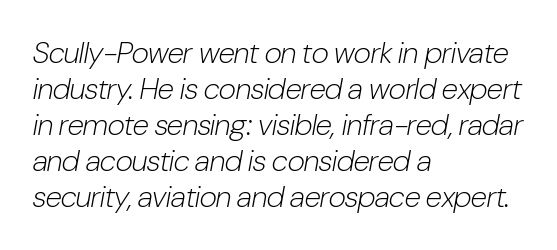
The image shows 30 px light, condensed type, italic (leaning right); set left-aligned, line spacing 1.2x, normal letter spacing, not underlined; low stroke contrast and a medium x-height.
